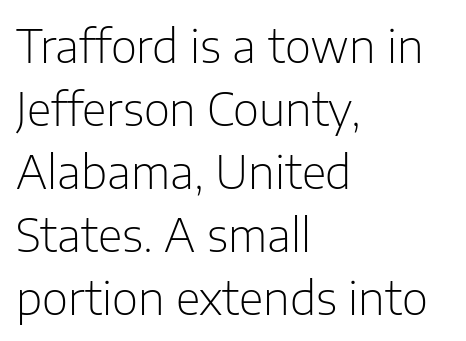
Q: Is the text bold? A: No.
Q: Is the text italic (slanted)? A: No, it is upright.
Q: Is the typeface a serif or a sans-serif typeface? A: Sans-serif.
Q: Is the text underlined? A: No.
Q: How is the paragraph aligned? A: Left-aligned.
Q: Is the spacing between letters normal or unusually wide? A: Normal.
Q: Is the spacing between lines tight, normal or loose? A: Normal.
Q: Width (condensed, normal, or wide)? A: Normal.
Q: Stroke contrast? A: Low.
Q: x-height? A: Medium.
Q: Monospaced? A: No.
